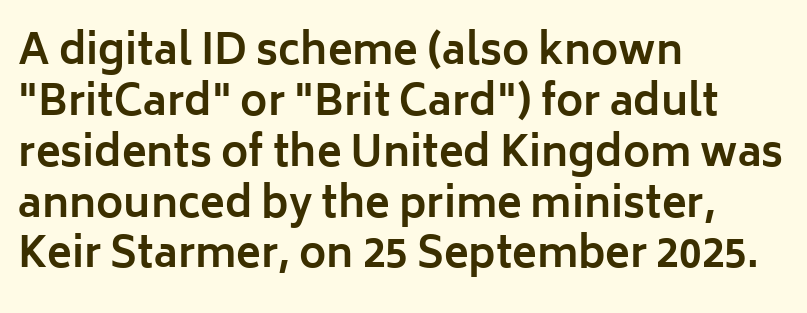
Is this a sans? Yes — the strokes have no serifs. Each word holds together tightly as a unit, with standard inter-letter gaps. Line beginnings align vertically; line endings do not. The rendering uses natural spacing where letterforms have individual widths.
